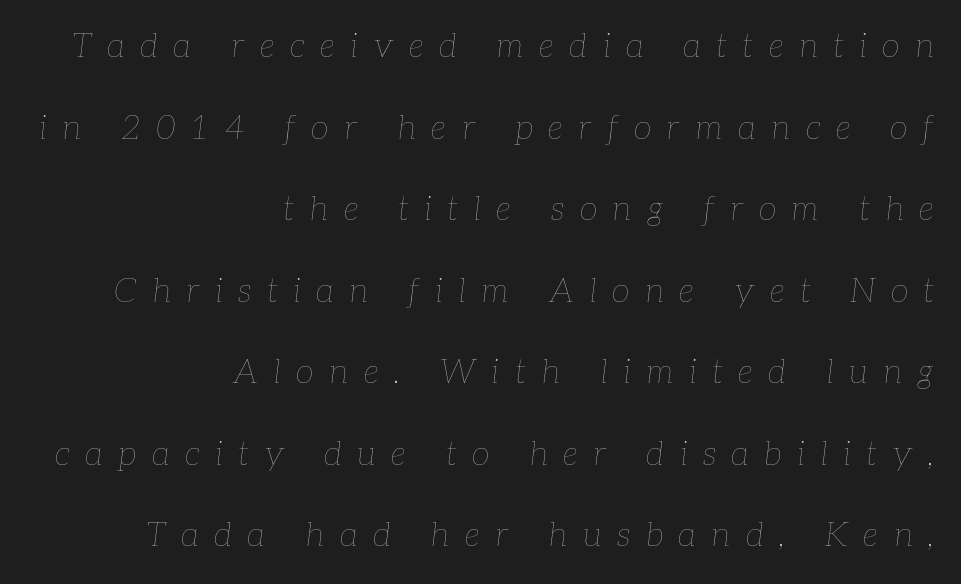
{"italic": "yes", "lean": "right", "slant_degrees": 7, "bold": "no", "weight": "thin", "width": "normal", "stroke_contrast": "low", "x_height": "medium", "monospaced": "no", "underline": "no", "align": "right", "line_spacing": "loose", "line_spacing_ratio": 2.47, "letter_spacing": "wide", "letter_spacing_em": 0.47, "glyph_px": 33}
